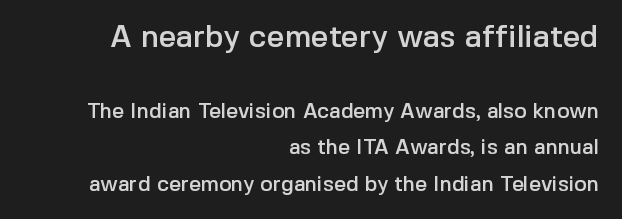
Q: Is the text italic (slanted)? A: No, it is upright.
Q: Is the typeface a serif or a sans-serif typeface? A: Sans-serif.
Q: Is the text underlined? A: No.
Q: How is the paragraph aligned? A: Right-aligned.
Q: Is the spacing between letters normal or unusually wide? A: Normal.
Q: Which block of text is set in a larger size, the first (top) or the second (bottom)? A: The first (top) one.
Q: Width (condensed, normal, or wide)? A: Normal.
Q: x-height? A: Medium.
Q: Monospaced? A: No.
